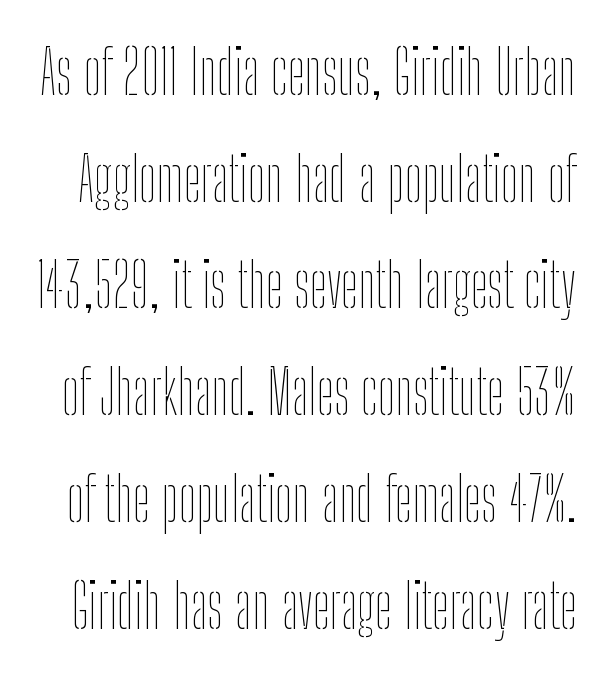
The image shows 61 px thin, condensed type, upright; set line spacing 1.75x, normal letter spacing, not underlined; low stroke contrast and a medium x-height.
